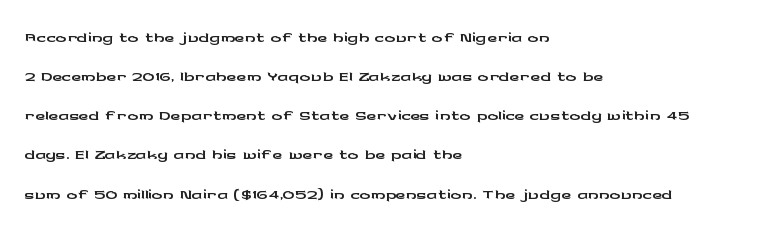
The image shows 27 px text type, upright; set left-aligned, normal line spacing (1.45x), normal letter spacing, not underlined.
